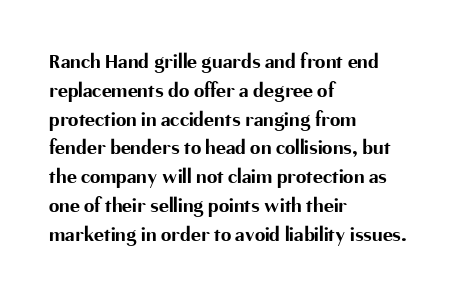
{"italic": "no", "bold": "yes", "underline": "no", "align": "left", "line_spacing": "normal", "line_spacing_ratio": 1.37, "letter_spacing": "normal", "letter_spacing_em": 0.0, "glyph_px": 21}
